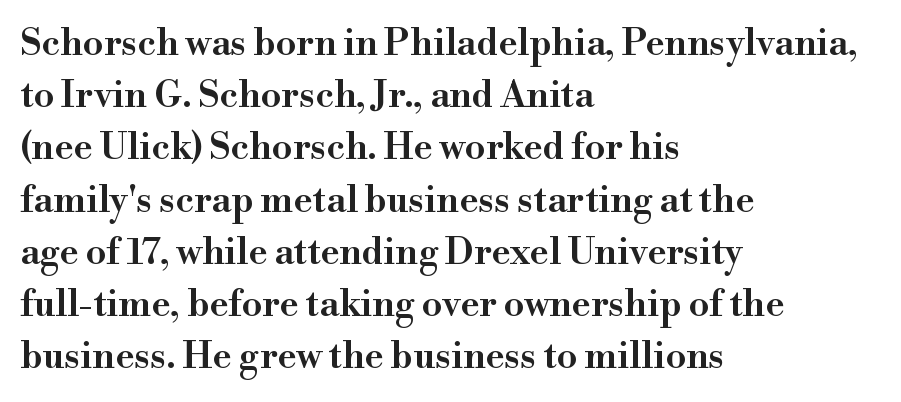
{"serif": "yes", "italic": "no", "bold": "semi", "weight": "semibold", "width": "normal", "stroke_contrast": "high", "x_height": "small", "monospaced": "no", "underline": "no", "align": "left", "line_spacing": "normal", "line_spacing_ratio": 1.41, "letter_spacing": "normal", "letter_spacing_em": 0.0, "glyph_px": 37}
